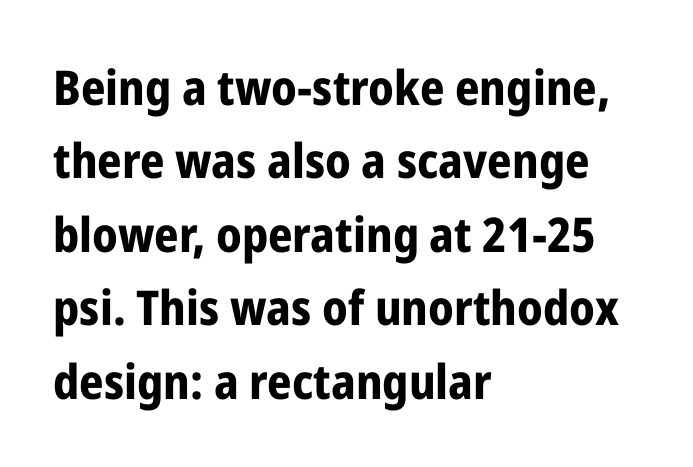
The image shows 48 px bold, condensed sans-serif type, upright; set left-aligned, normal line spacing (1.53x), normal letter spacing, not underlined; low stroke contrast and a medium x-height.
